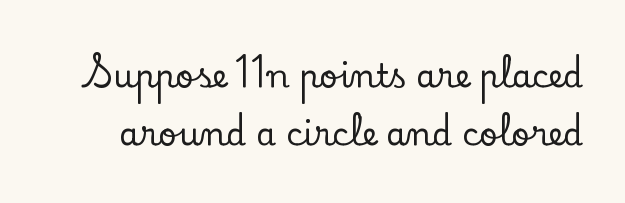
The image shows 32 px serif type, upright; set line spacing 1.81x, normal letter spacing, not underlined; low stroke contrast and a small x-height.
